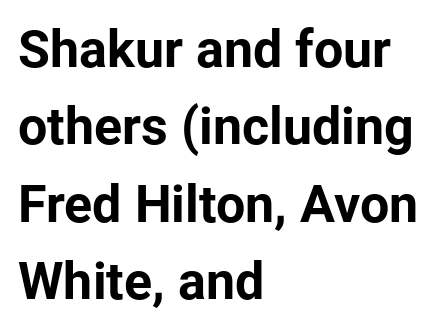
The image shows 52 px bold sans-serif type, upright; set left-aligned, normal line spacing (1.49x), normal letter spacing, not underlined; low stroke contrast and a medium x-height.
